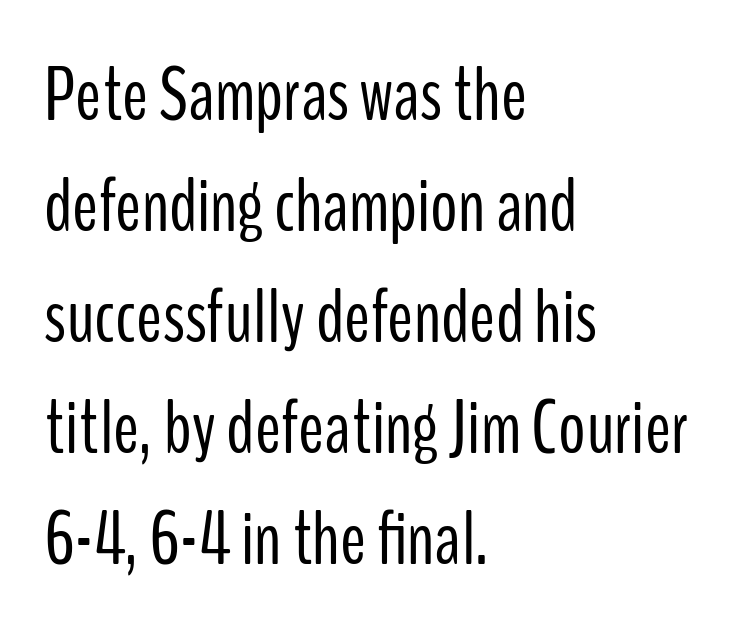
The image shows 77 px light, condensed sans-serif type, upright; set left-aligned, normal line spacing (1.44x), normal letter spacing, not underlined; low stroke contrast and a medium x-height.
